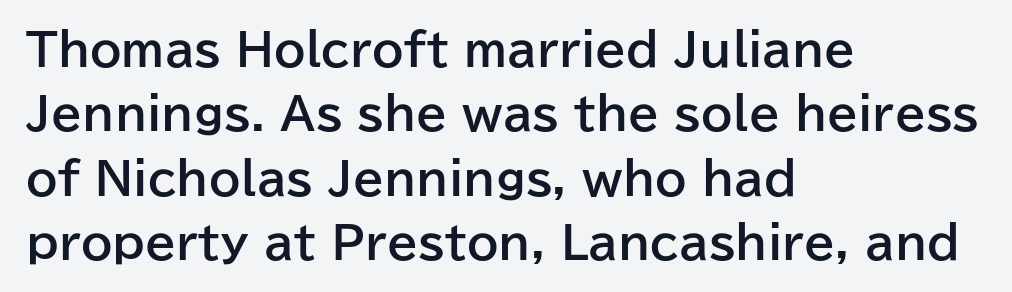
Q: Is the text bold? A: Yes.
Q: Is the text italic (slanted)? A: No, it is upright.
Q: Is the typeface a serif or a sans-serif typeface? A: Sans-serif.
Q: Is the text underlined? A: No.
Q: How is the paragraph aligned? A: Left-aligned.
Q: Is the spacing between letters normal or unusually wide? A: Normal.
Q: Is the spacing between lines tight, normal or loose? A: Normal.
Q: Width (condensed, normal, or wide)? A: Normal.
Q: Stroke contrast? A: Low.
Q: x-height? A: Medium.
Q: Monospaced? A: No.
